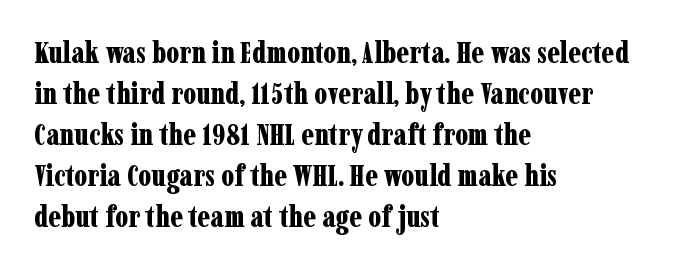
Q: Is the text bold? A: Yes.
Q: Is the text italic (slanted)? A: No, it is upright.
Q: Is the typeface a serif or a sans-serif typeface? A: Serif.
Q: Is the text underlined? A: No.
Q: How is the paragraph aligned? A: Left-aligned.
Q: Is the spacing between letters normal or unusually wide? A: Normal.
Q: Is the spacing between lines tight, normal or loose? A: Normal.
Q: Width (condensed, normal, or wide)? A: Condensed.
Q: Stroke contrast? A: Low.
Q: x-height? A: Medium.
Q: Monospaced? A: No.
